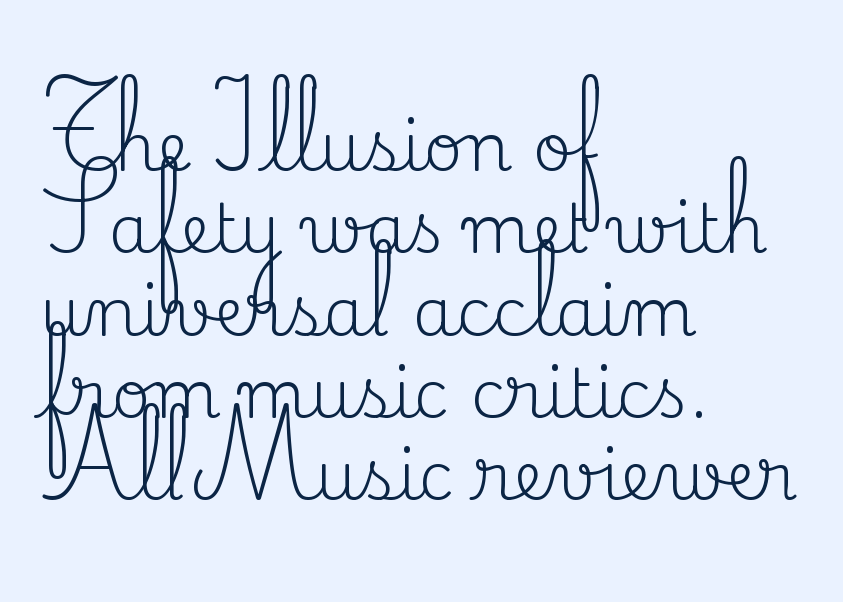
The rendering shows small feet on the letterforms — a serif design. Nope, not italic — everything's standing straight. Alignment: flush left. The gap between lines stays unmarked.
